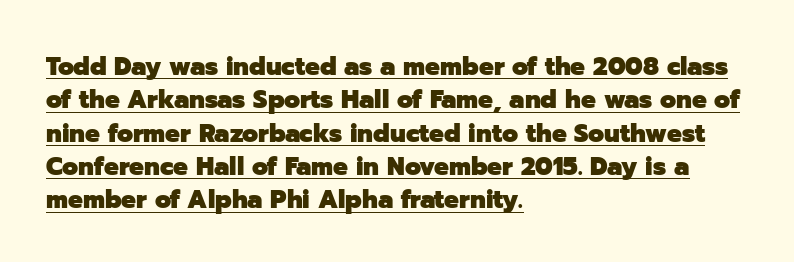
Q: Is the text bold? A: Yes.
Q: Is the text italic (slanted)? A: No, it is upright.
Q: Is the text underlined? A: Yes.
Q: How is the paragraph aligned? A: Left-aligned.
Q: Is the spacing between letters normal or unusually wide? A: Normal.
Q: Is the spacing between lines tight, normal or loose? A: Normal.
